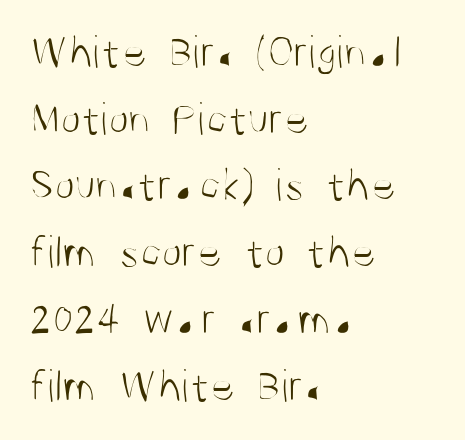
Q: Is the text bold? A: No.
Q: Is the text italic (slanted)? A: No, it is upright.
Q: Is the typeface a serif or a sans-serif typeface? A: Sans-serif.
Q: Is the text underlined? A: No.
Q: How is the paragraph aligned? A: Left-aligned.
Q: Is the spacing between letters normal or unusually wide? A: Normal.
Q: Is the spacing between lines tight, normal or loose? A: Normal.
Q: Width (condensed, normal, or wide)? A: Condensed.
Q: Stroke contrast? A: Medium.
Q: x-height? A: Large.
Q: Monospaced? A: No.
